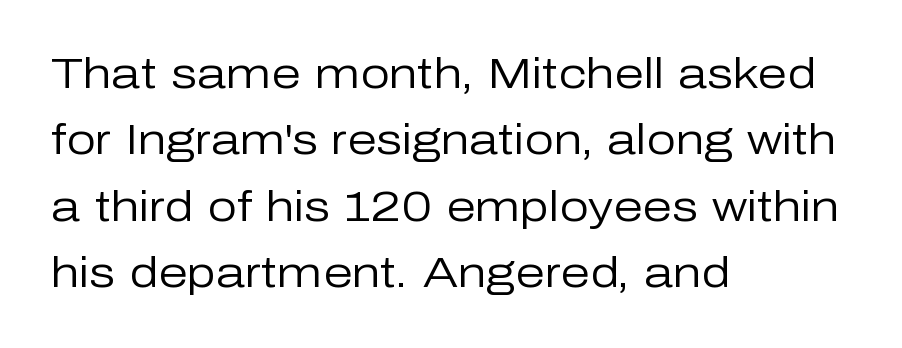
The image shows 42 px regular-weight sans-serif type, upright; set left-aligned, normal line spacing (1.58x), normal letter spacing, not underlined; low stroke contrast and a medium x-height.
